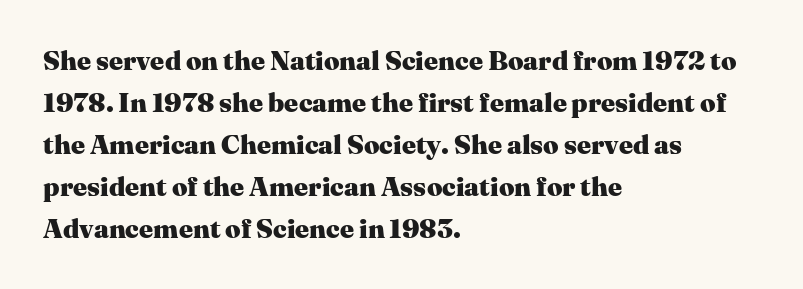
Q: Is the text bold? A: Yes.
Q: Is the text italic (slanted)? A: No, it is upright.
Q: Is the text underlined? A: No.
Q: How is the paragraph aligned? A: Left-aligned.
Q: Is the spacing between letters normal or unusually wide? A: Normal.
Q: Is the spacing between lines tight, normal or loose? A: Normal.
